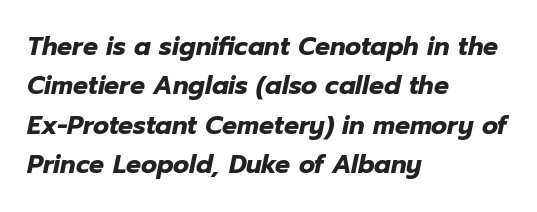
Q: Is the text bold? A: Yes.
Q: Is the text italic (slanted)? A: Yes, it leans right by about 12 degrees.
Q: Is the text underlined? A: No.
Q: How is the paragraph aligned? A: Left-aligned.
Q: Is the spacing between letters normal or unusually wide? A: Normal.
Q: Is the spacing between lines tight, normal or loose? A: Normal.
